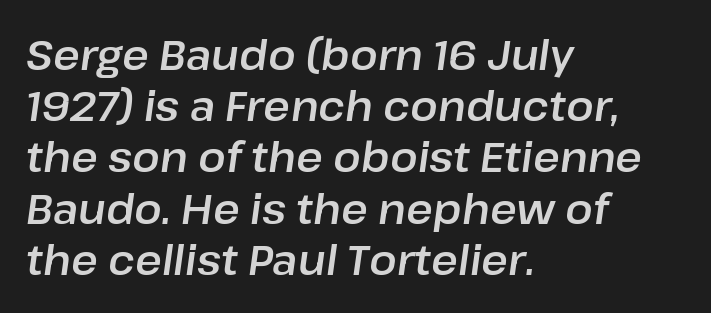
{"italic": "yes", "lean": "right", "slant_degrees": 8, "width": "normal", "stroke_contrast": "low", "x_height": "medium", "monospaced": "no", "underline": "no", "align": "left", "line_spacing": "normal", "line_spacing_ratio": 1.25, "letter_spacing": "normal", "letter_spacing_em": 0.0, "glyph_px": 41}
